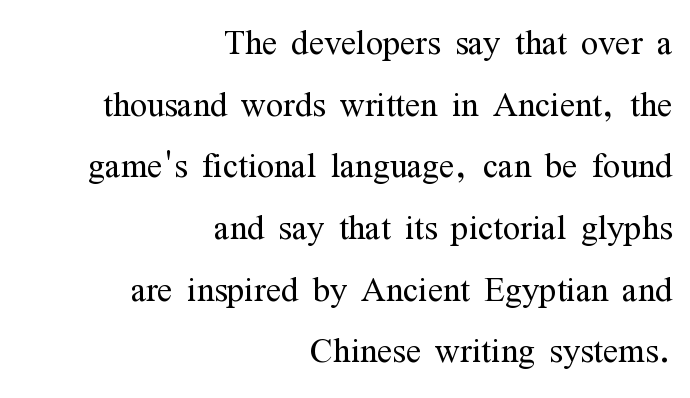
Vertical strokes here are truly vertical. Teacher's note: observe the even right margin — that is flush-right alignment. Does extra space separate the letters? No, they use regular spacing. What's the leading like? Ordinary, nothing unusual. You could not count columns in this text — the font is proportionally spaced. The foot of each line stays bare and open.
